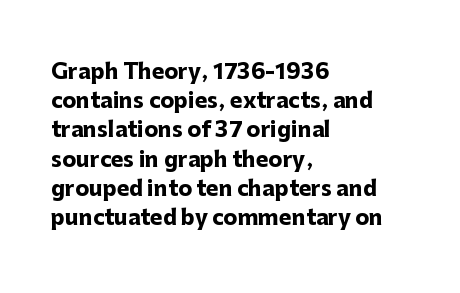
When letters stand straight like this, we call the style roman or upright. Line starts are locked; line ends wander. Quick note: underline off. Words appear dense and cohesive because spacing is normal. A normal amount of white space separates one row of letters from the next.
